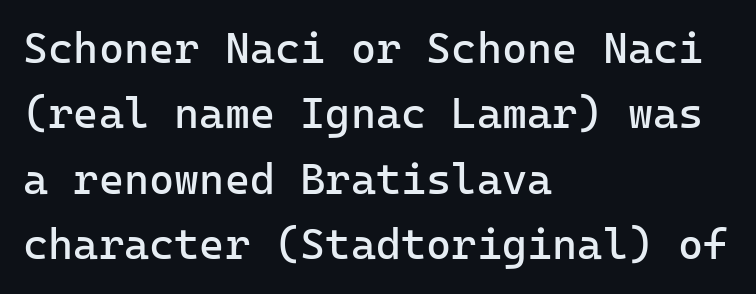
{"serif": "no", "italic": "no", "bold": "no", "weight": "regular", "width": "normal", "stroke_contrast": "low", "x_height": "medium", "monospaced": "yes", "underline": "no", "align": "left", "line_spacing": "normal", "line_spacing_ratio": 1.52, "letter_spacing": "normal", "letter_spacing_em": 0.0, "glyph_px": 43}
